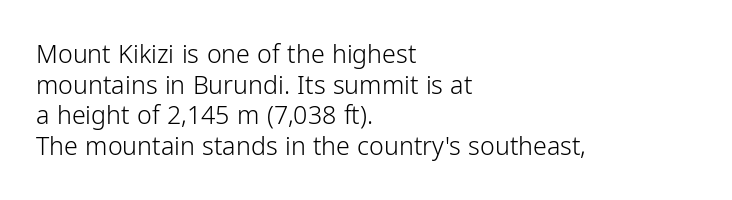
{"italic": "no", "bold": "no", "underline": "no", "align": "left", "line_spacing_ratio": 1.23, "letter_spacing": "normal", "letter_spacing_em": 0.0, "glyph_px": 25}
